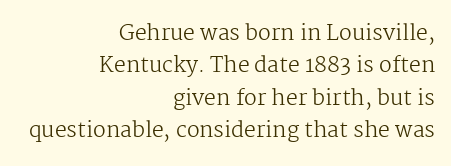
{"italic": "no", "bold": "no", "underline": "no", "align": "right", "line_spacing": "normal", "line_spacing_ratio": 1.54, "letter_spacing": "normal", "letter_spacing_em": 0.0, "glyph_px": 21}
